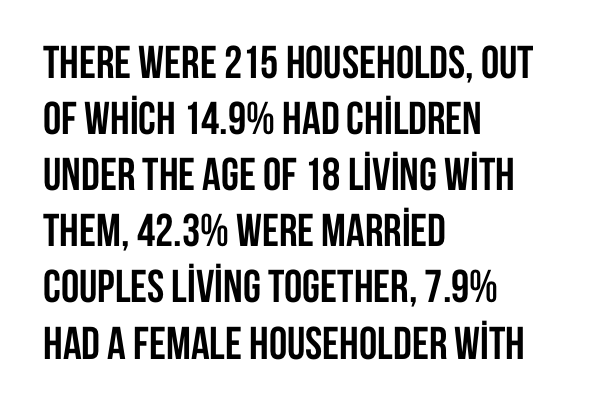
The letters sit at their default tracking, neither squeezed nor spread. Vertical strokes here are truly vertical. Lines of text with bare space underneath. These lines are set flush left with a ragged right edge.
